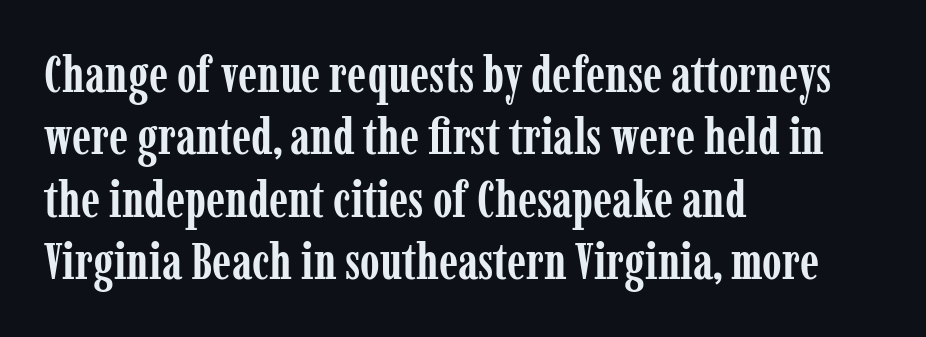
The image shows 50 px semibold, condensed serif type, upright; set left-aligned, normal line spacing (1.25x), normal letter spacing, not underlined; low stroke contrast and a medium x-height.
